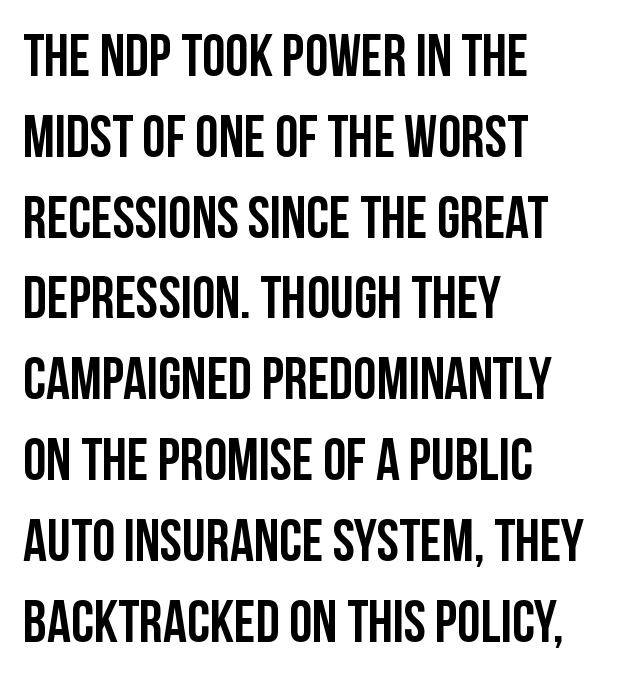
The type family on display is of the sans-serif kind. This sample is left-justified, so line endings fall wherever the words run out. Leading: standard. The string is rendered with underlining switched off.
